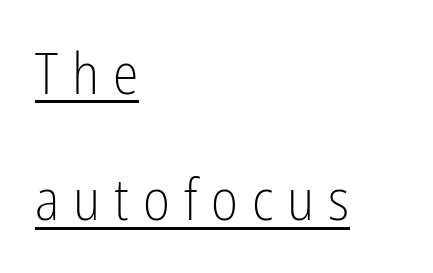
The image shows 58 px light, condensed sans-serif type, upright; set left-aligned, loose line spacing (2.18x), unusually wide letter spacing (+0.24 em), underlined; low stroke contrast and a medium x-height.
